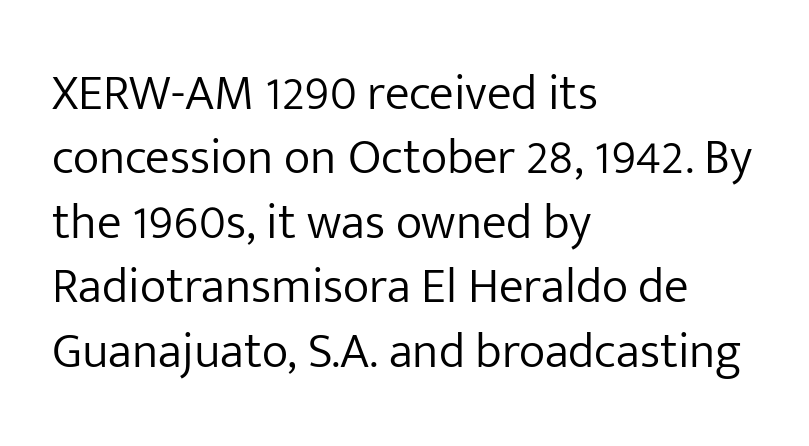
{"serif": "no", "italic": "no", "bold": "no", "weight": "light", "width": "normal", "stroke_contrast": "low", "x_height": "medium", "monospaced": "no", "underline": "no", "align": "left", "line_spacing": "normal", "line_spacing_ratio": 1.29, "letter_spacing": "normal", "letter_spacing_em": 0.0, "glyph_px": 50}
